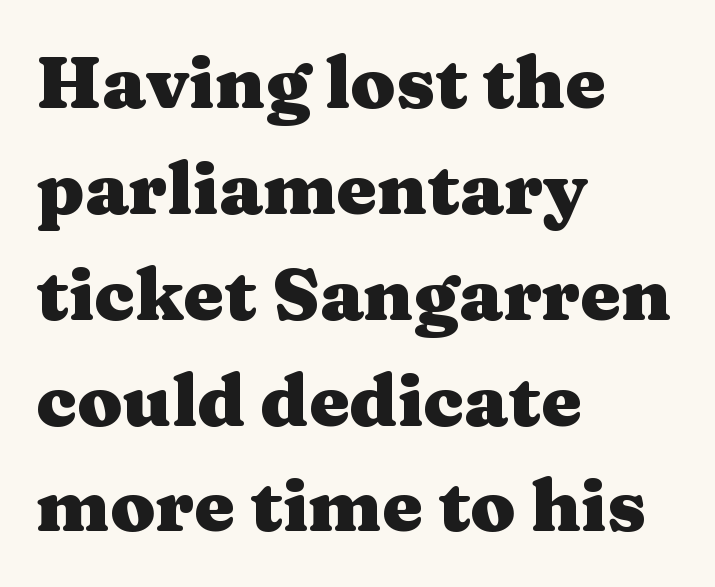
The image shows 73 px heavy, wide serif type, upright; set left-aligned, normal line spacing (1.45x), normal letter spacing, not underlined; medium stroke contrast and a medium x-height.
